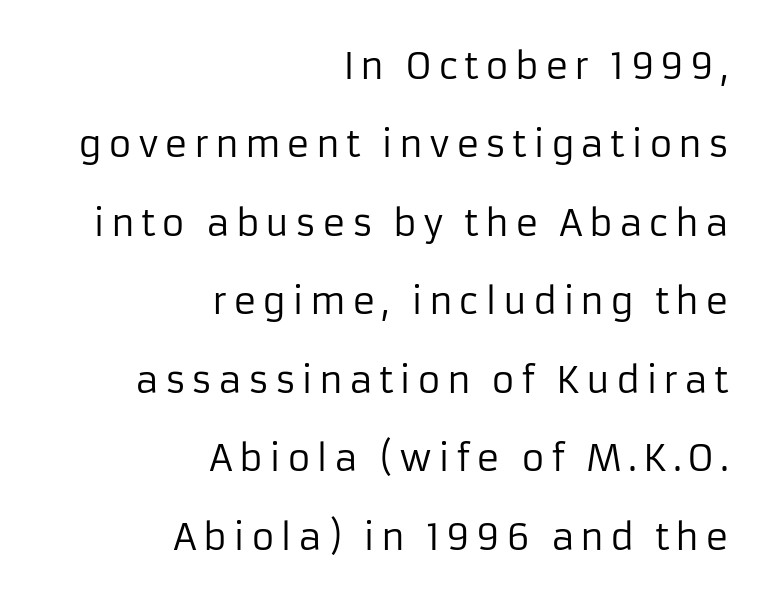
The image shows 36 px regular-weight sans-serif type, upright; set right-aligned, loose line spacing (2.18x), not underlined; low stroke contrast and a medium x-height.
